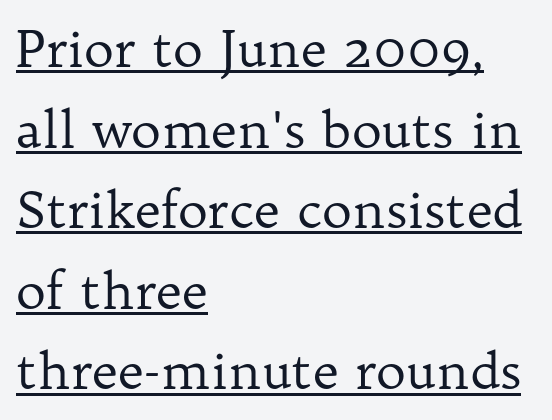
The image shows 51 px regular-weight serif type, upright; set left-aligned, normal line spacing (1.58x), normal letter spacing, underlined; low stroke contrast and a medium x-height.
